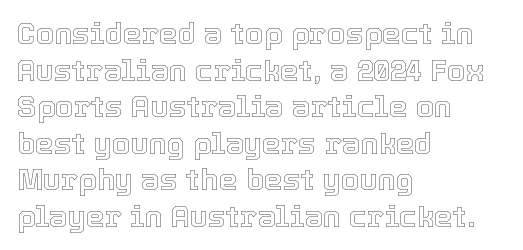
{"italic": "no", "width": "normal", "x_height": "medium", "monospaced": "no", "underline": "no", "align": "left", "line_spacing_ratio": 1.22, "letter_spacing": "normal", "letter_spacing_em": 0.0, "glyph_px": 30}
